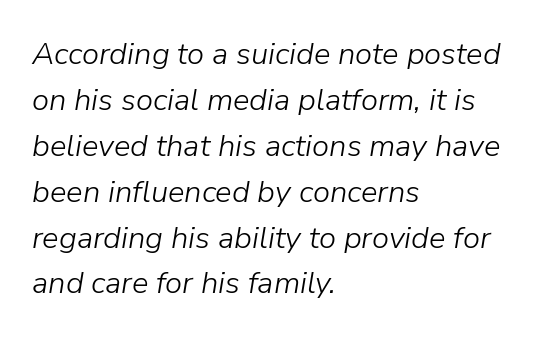
{"italic": "yes", "lean": "right", "slant_degrees": 9, "bold": "no", "weight": "light", "width": "normal", "stroke_contrast": "low", "x_height": "medium", "monospaced": "no", "underline": "no", "align": "left", "line_spacing": "normal", "line_spacing_ratio": 1.48, "letter_spacing": "normal", "letter_spacing_em": 0.0, "glyph_px": 31}
